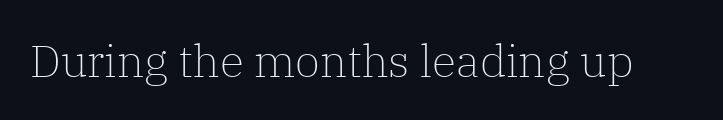
Underline: absent. The cut favours lightness, reaching ordinary text weight at its darkest. The font family rendered here belongs to the serif group. These lines are rendered in a variable-pitch font. There is no visible air inserted between adjacent glyphs.
